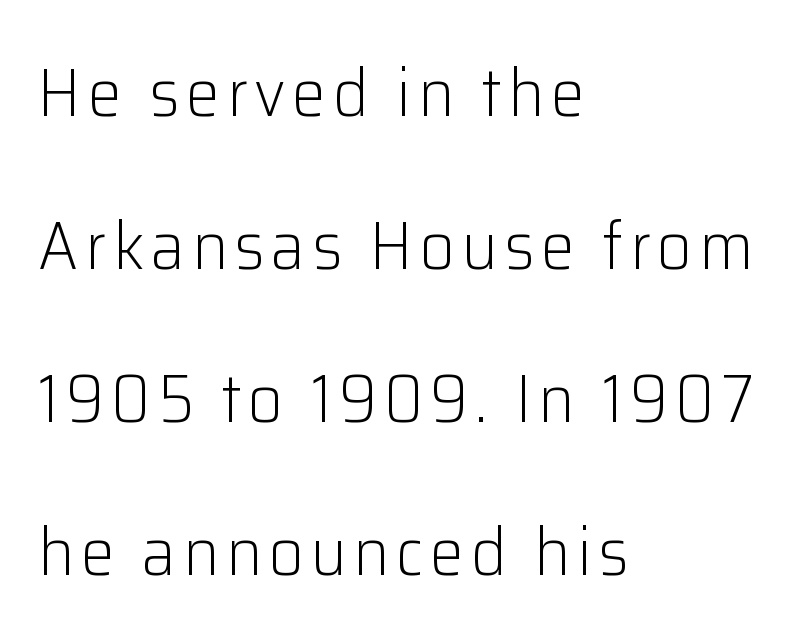
The image shows 68 px light sans-serif type, upright; set left-aligned, loose line spacing (2.25x), not underlined; low stroke contrast and a medium x-height.
